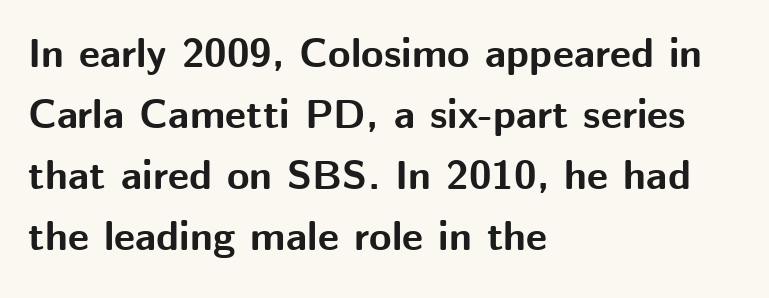
{"serif": "no", "italic": "no", "bold": "yes", "weight": "bold", "width": "normal", "stroke_contrast": "medium", "x_height": "medium", "monospaced": "no", "underline": "no", "align": "left", "line_spacing": "normal", "line_spacing_ratio": 1.49, "letter_spacing": "normal", "letter_spacing_em": 0.0, "glyph_px": 41}
